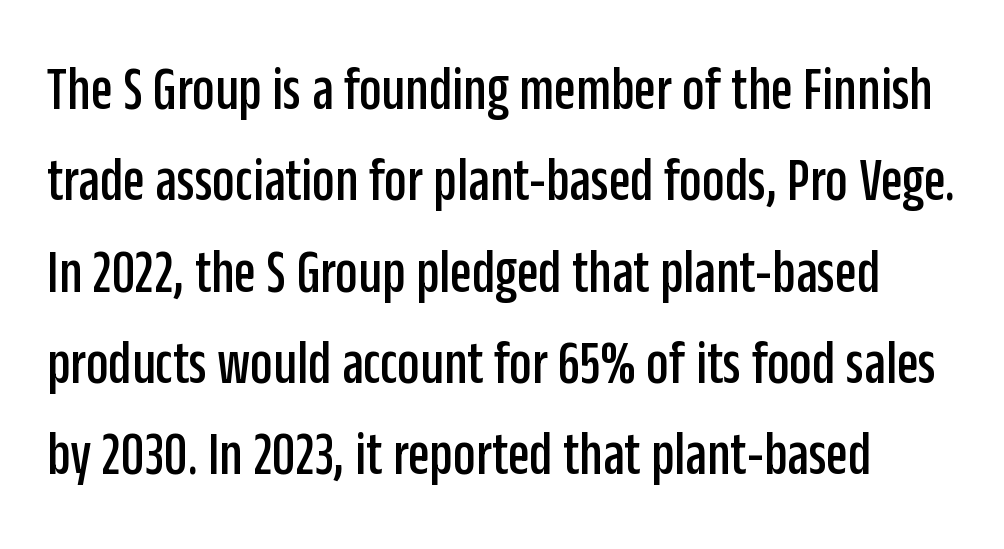
The image shows 63 px condensed sans-serif type, upright; set normal line spacing (1.45x), normal letter spacing, not underlined; low stroke contrast and a large x-height.
